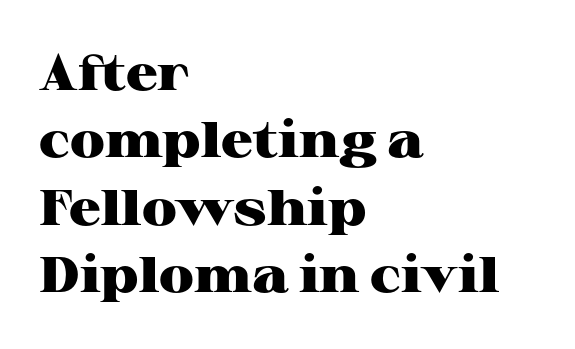
Q: Is the text bold? A: Yes.
Q: Is the text italic (slanted)? A: No, it is upright.
Q: Is the typeface a serif or a sans-serif typeface? A: Serif.
Q: Is the text underlined? A: No.
Q: How is the paragraph aligned? A: Left-aligned.
Q: Is the spacing between letters normal or unusually wide? A: Normal.
Q: Is the spacing between lines tight, normal or loose? A: Normal.
Q: Width (condensed, normal, or wide)? A: Wide.
Q: Stroke contrast? A: High.
Q: x-height? A: Medium.
Q: Monospaced? A: No.
